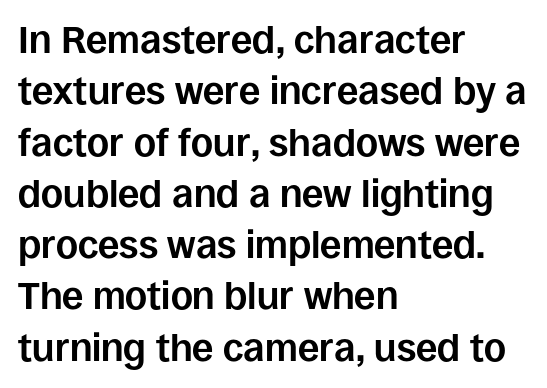
The image shows 38 px bold sans-serif type, upright; set left-aligned, normal line spacing (1.35x), normal letter spacing, not underlined; low stroke contrast and a large x-height.
